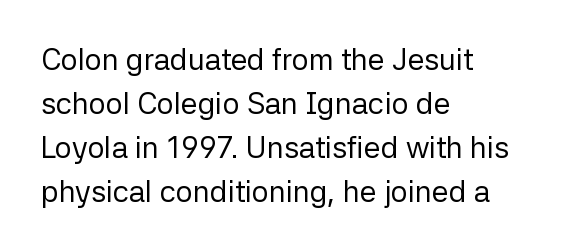
{"serif": "no", "italic": "no", "bold": "no", "weight": "regular", "width": "normal", "stroke_contrast": "low", "x_height": "medium", "monospaced": "no", "underline": "no", "align": "left", "line_spacing": "normal", "line_spacing_ratio": 1.47, "letter_spacing": "normal", "letter_spacing_em": 0.0, "glyph_px": 30}
